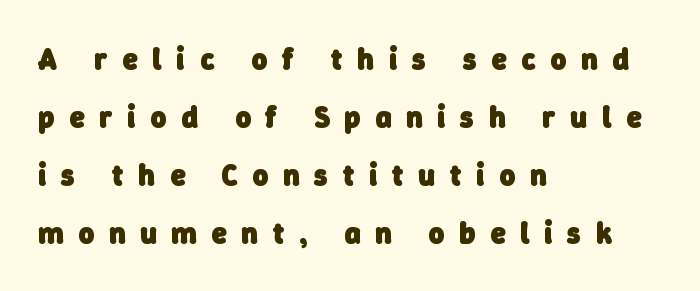
Q: Is the text bold? A: Yes.
Q: Is the typeface a serif or a sans-serif typeface? A: Sans-serif.
Q: Is the text underlined? A: No.
Q: How is the paragraph aligned? A: Left-aligned.
Q: Is the spacing between letters normal or unusually wide? A: Unusually wide.
Q: Is the spacing between lines tight, normal or loose? A: Loose.
Q: Width (condensed, normal, or wide)? A: Normal.
Q: Stroke contrast? A: Low.
Q: x-height? A: Medium.
Q: Monospaced? A: No.
